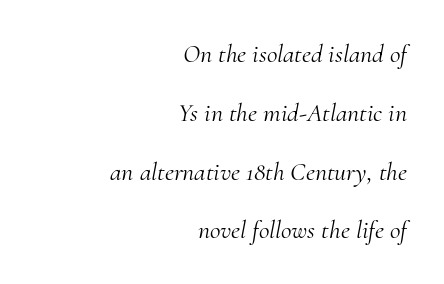
Nobody drew a line under any word here. Vertically, the passage feels expansive, rows floating well apart. Each line ends at the same right margin while the left side varies. The typography opts for an oblique posture over an upright one. The cut favours lightness, reaching ordinary text weight at its darkest.
